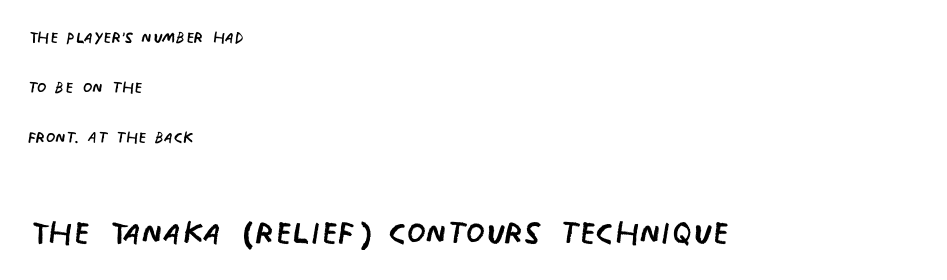
Q: Is the text bold? A: No.
Q: Is the typeface a serif or a sans-serif typeface? A: Sans-serif.
Q: Is the text underlined? A: No.
Q: How is the paragraph aligned? A: Left-aligned.
Q: Is the spacing between letters normal or unusually wide? A: Normal.
Q: Is the spacing between lines tight, normal or loose? A: Loose.
Q: Which block of text is set in a larger size, the first (top) or the second (bottom)? A: The second (bottom) one.
Q: Width (condensed, normal, or wide)? A: Condensed.
Q: Stroke contrast? A: Low.
Q: x-height? A: Large.
Q: Monospaced? A: No.
